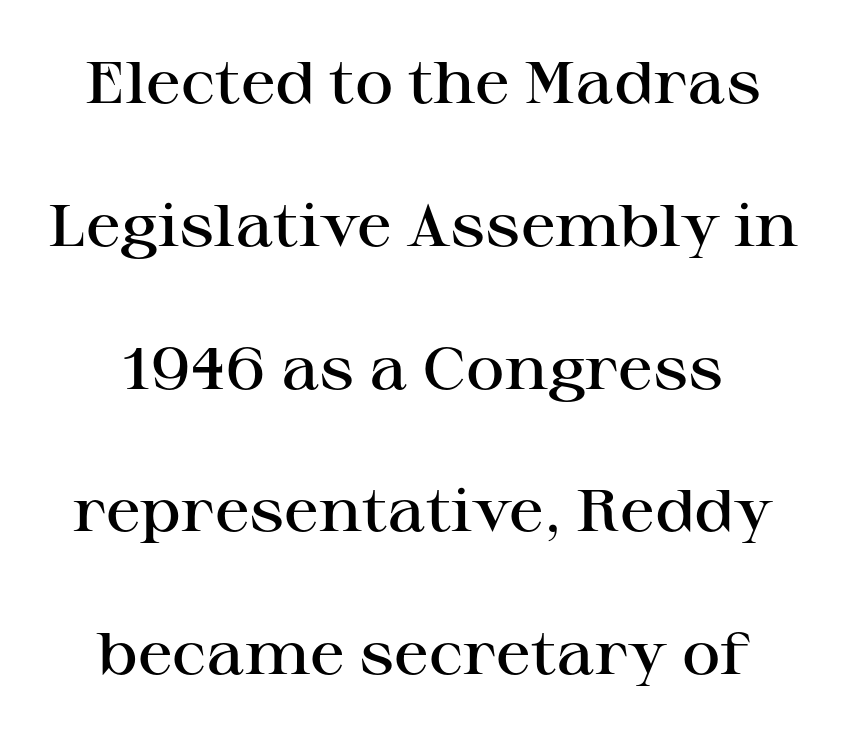
Q: Is the text bold? A: Semi-bold.
Q: Is the text italic (slanted)? A: No, it is upright.
Q: Is the typeface a serif or a sans-serif typeface? A: Serif.
Q: Is the text underlined? A: No.
Q: Is the spacing between letters normal or unusually wide? A: Normal.
Q: Is the spacing between lines tight, normal or loose? A: Loose.
Q: Width (condensed, normal, or wide)? A: Wide.
Q: Stroke contrast? A: High.
Q: x-height? A: Medium.
Q: Monospaced? A: No.
